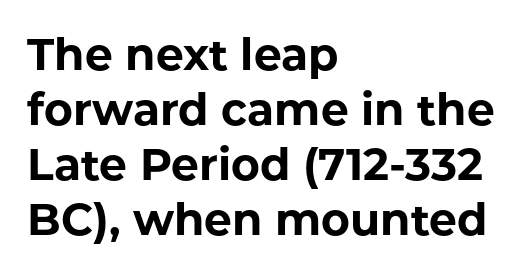
Each word holds together tightly as a unit, with standard inter-letter gaps. Unlike italic type, these characters show no tilt at all. You could not count columns in this text — the font is proportionally spaced. Casual observation: everything's shoved over to the left.
